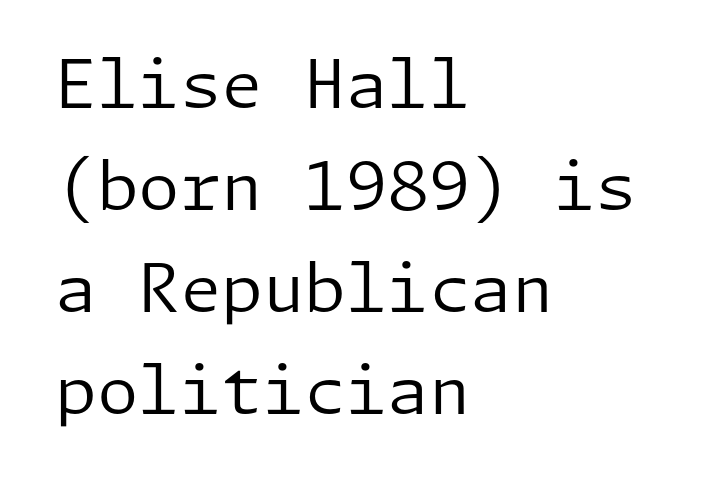
The characters are drawn with everyday or finer stroke widths. Has an underline been added? It has not. Leading matches the norm, producing a regular column. Nope, no serifs anywhere on these letters.
